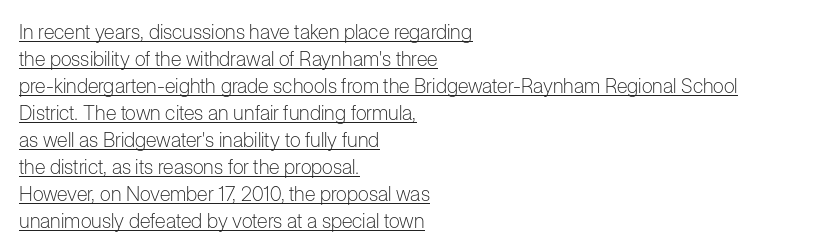
The lettering is marked with a stroke running underneath it. In terms of posture, this sample is upright. No extra ink here — the face is not bold. The designer left line spacing at the default. The text block is weighted toward the left margin, trailing off unevenly rightward. What stands out about the letter spacing? Nothing — it is the standard amount.
